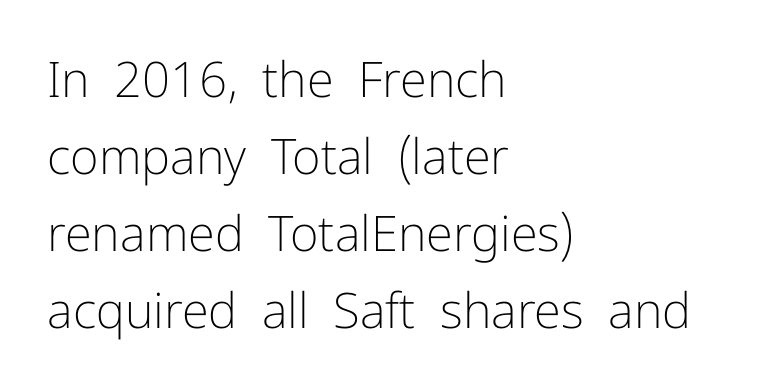
The image shows 49 px light sans-serif type, upright; set left-aligned, normal line spacing (1.57x), normal letter spacing, not underlined; low stroke contrast and a medium x-height.
